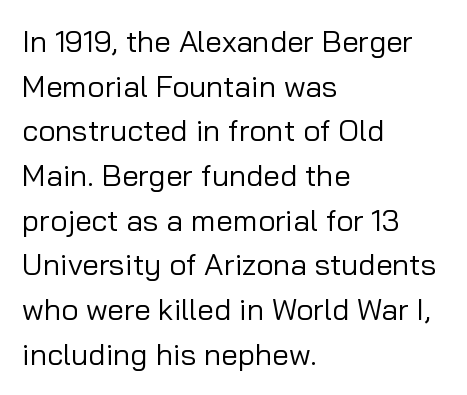
{"serif": "no", "italic": "no", "bold": "no", "weight": "regular", "width": "normal", "stroke_contrast": "low", "x_height": "medium", "monospaced": "no", "underline": "no", "align": "left", "line_spacing": "normal", "line_spacing_ratio": 1.49, "letter_spacing": "normal", "letter_spacing_em": 0.0, "glyph_px": 30}
